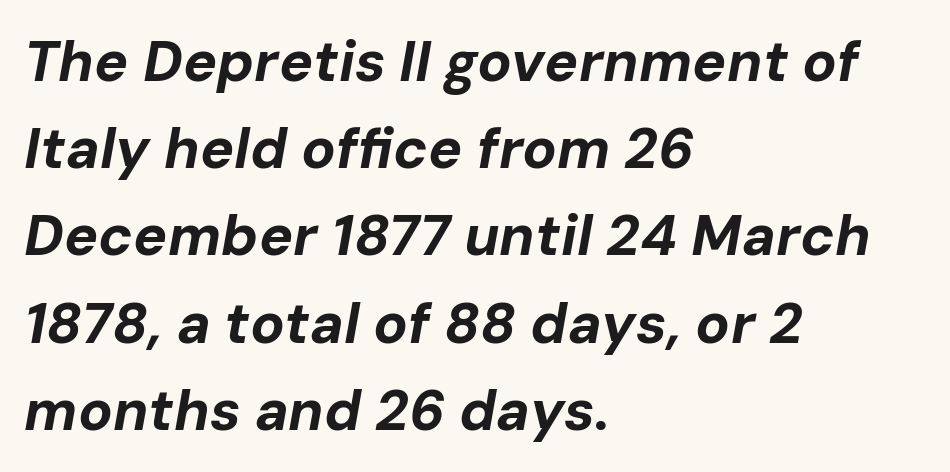
The image shows 57 px bold type, italic (leaning right); set left-aligned, normal line spacing (1.53x), normal letter spacing, not underlined; low stroke contrast and a medium x-height.
